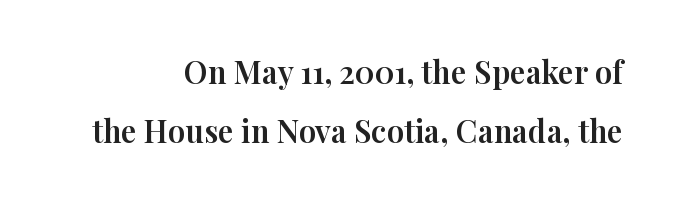
Q: Is the text italic (slanted)? A: No, it is upright.
Q: Is the typeface a serif or a sans-serif typeface? A: Serif.
Q: Is the text underlined? A: No.
Q: How is the paragraph aligned? A: Right-aligned.
Q: Is the spacing between letters normal or unusually wide? A: Normal.
Q: Width (condensed, normal, or wide)? A: Normal.
Q: Stroke contrast? A: High.
Q: x-height? A: Medium.
Q: Monospaced? A: No.
